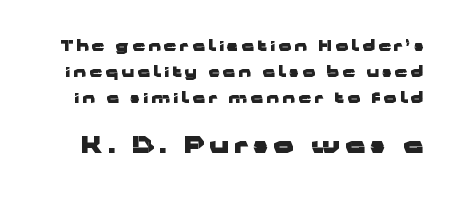
Q: Is the text bold? A: Yes.
Q: Is the text italic (slanted)? A: No, it is upright.
Q: Is the text underlined? A: No.
Q: Is the spacing between letters normal or unusually wide? A: Unusually wide.
Q: Which block of text is set in a larger size, the first (top) or the second (bottom)? A: The second (bottom) one.
